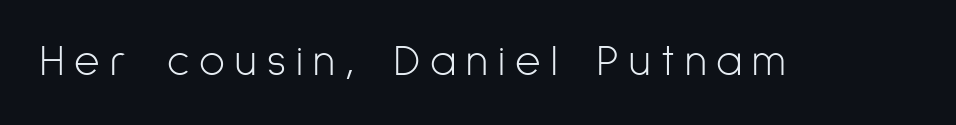
The image shows 44 px light, condensed sans-serif type, upright; set unusually wide letter spacing (+0.23 em), not underlined; low stroke contrast and a medium x-height.
